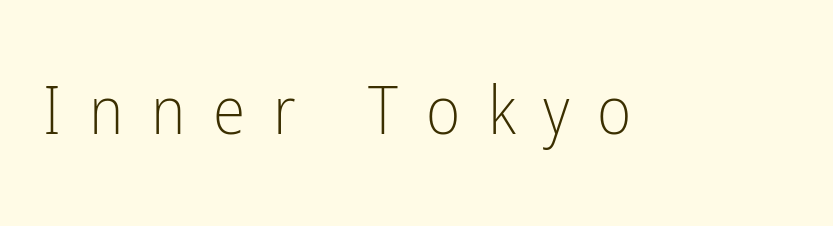
Is the stroke heavy? The answer is a plain regular-or-lighter. Students, note that the glyphs here are deliberately spaced far apart. Quick note: not italic, upright. The typeface chosen for these lines omits serifs. A typesetter would call this proportional, since set widths differ per character. Plain, unruled lines of type.
